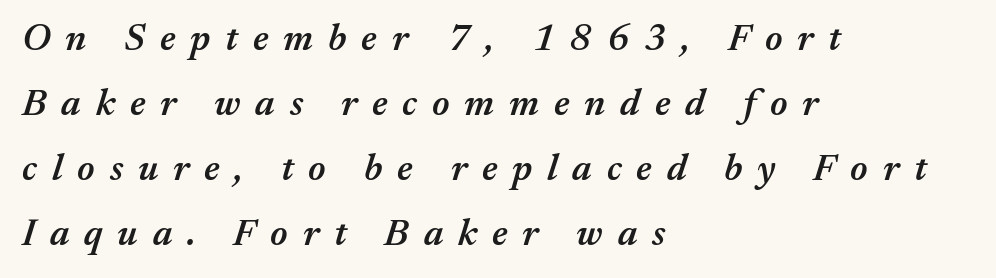
The image shows 38 px semibold type, italic (leaning right); set left-aligned, line spacing 1.71x, unusually wide letter spacing (+0.39 em), not underlined; medium stroke contrast and a medium x-height.
